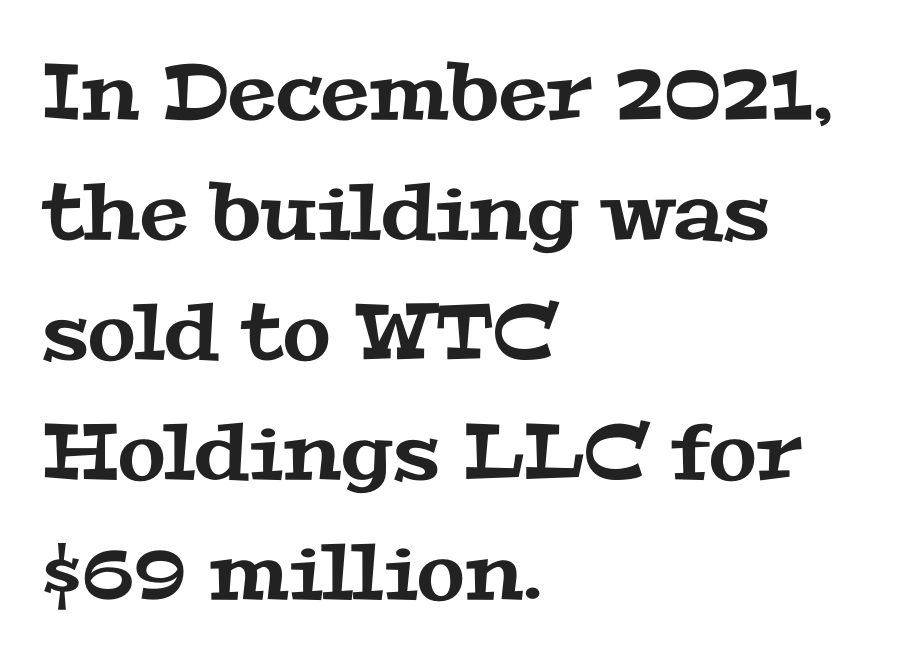
The image shows 78 px wide serif type; set left-aligned, normal line spacing (1.54x), normal letter spacing, not underlined; medium stroke contrast and a medium x-height.
